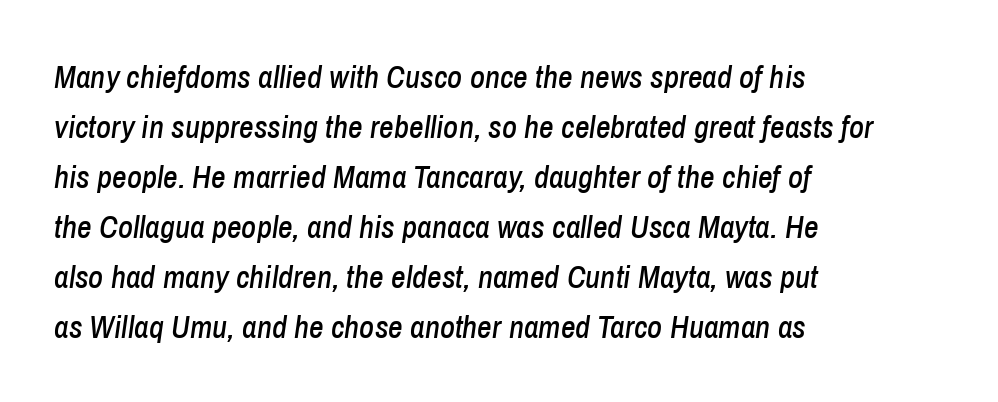
Q: Is the text italic (slanted)? A: Yes, it leans right by about 8 degrees.
Q: Is the text underlined? A: No.
Q: How is the paragraph aligned? A: Left-aligned.
Q: Is the spacing between letters normal or unusually wide? A: Normal.
Q: Is the spacing between lines tight, normal or loose? A: Normal.
Q: Width (condensed, normal, or wide)? A: Condensed.
Q: Stroke contrast? A: Low.
Q: x-height? A: Medium.
Q: Monospaced? A: No.
